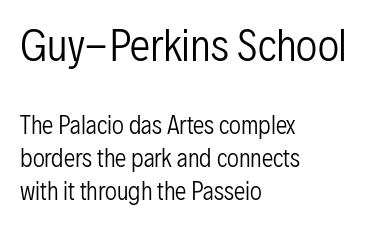
The image shows 41 px regular-weight, condensed sans-serif type, upright; set left-aligned, normal line spacing (1.43x), normal letter spacing, not underlined; the first (top) block is 1.78x larger; low stroke contrast and a medium x-height.
